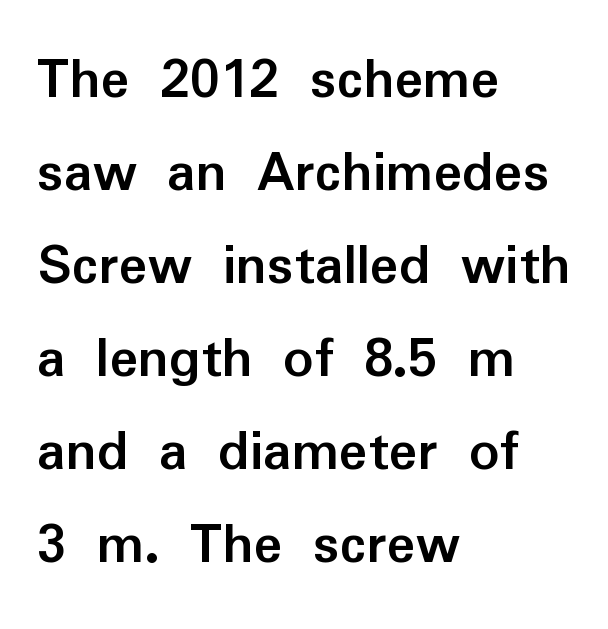
The image shows 60 px semibold sans-serif type, upright; set left-aligned, normal line spacing (1.55x), normal letter spacing, not underlined; low stroke contrast and a medium x-height.
